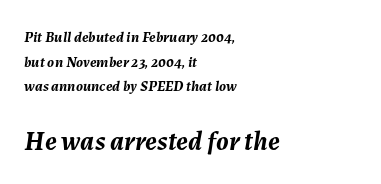
The image shows 27 px bold type, italic (leaning right); set left-aligned, normal line spacing (1.64x), normal letter spacing, not underlined; the second (bottom) block is 1.8x larger.
